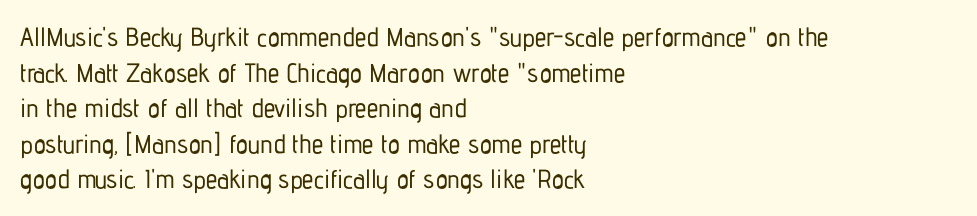
Q: Is the text italic (slanted)? A: No, it is upright.
Q: Is the text underlined? A: No.
Q: How is the paragraph aligned? A: Left-aligned.
Q: Is the spacing between letters normal or unusually wide? A: Normal.
Q: Is the spacing between lines tight, normal or loose? A: Normal.
